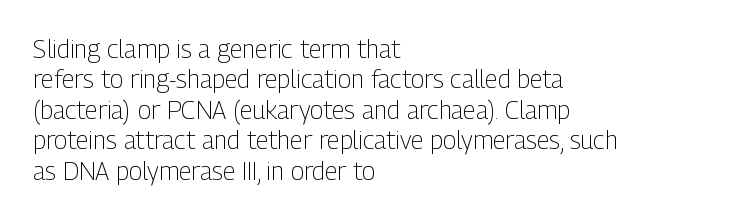
The image shows 25 px text type, upright; set left-aligned, line spacing 1.22x, normal letter spacing, not underlined.
